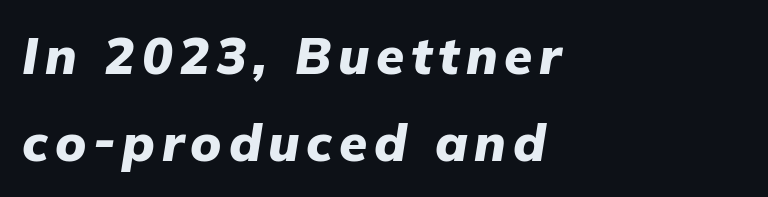
Q: Is the text bold? A: Yes.
Q: Is the text italic (slanted)? A: Yes, it leans right by about 9 degrees.
Q: Is the text underlined? A: No.
Q: How is the paragraph aligned? A: Left-aligned.
Q: Width (condensed, normal, or wide)? A: Normal.
Q: Stroke contrast? A: Low.
Q: x-height? A: Medium.
Q: Monospaced? A: No.
